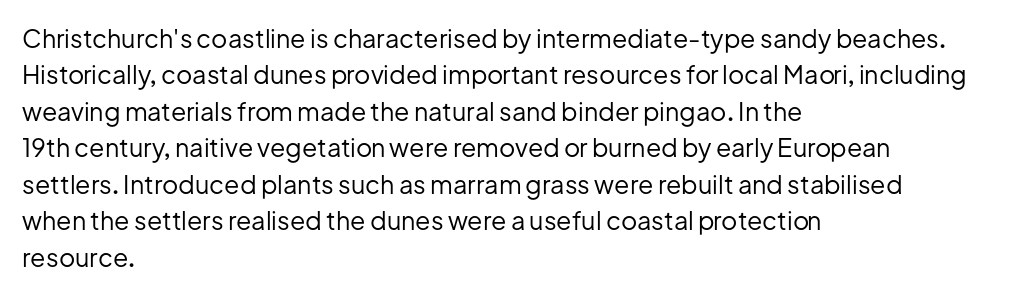
The image shows 25 px text type, upright; set left-aligned, normal line spacing (1.46x), normal letter spacing, not underlined.
